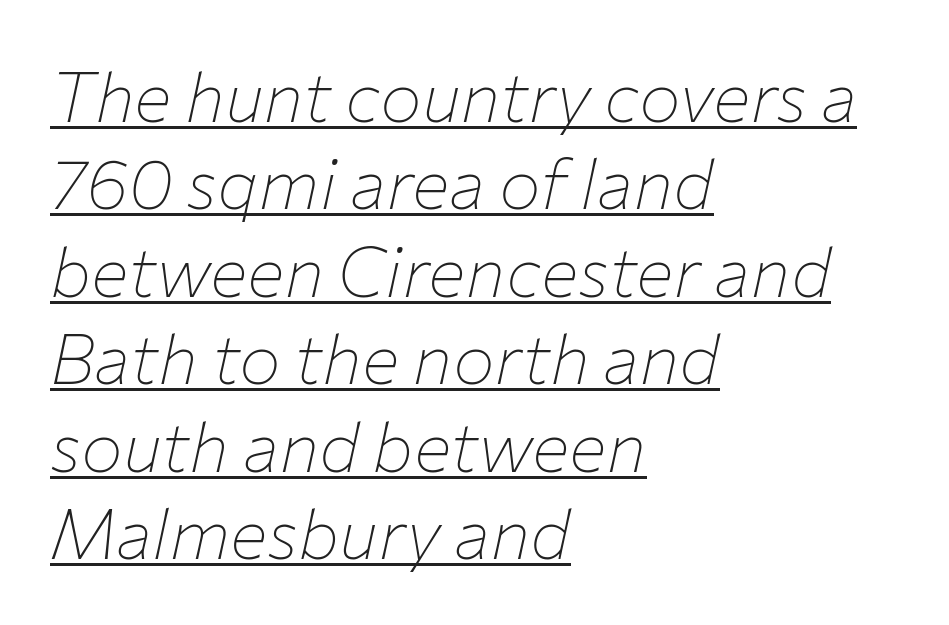
The image shows 70 px thin type, italic (leaning right); set left-aligned, normal line spacing (1.25x), normal letter spacing, underlined; low stroke contrast and a medium x-height.
